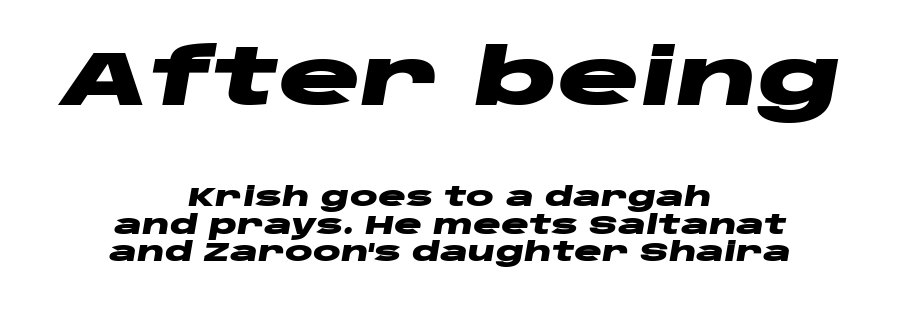
Q: Is the text bold? A: Yes.
Q: Is the text italic (slanted)? A: Yes, it leans right by about 10 degrees.
Q: Is the text underlined? A: No.
Q: How is the paragraph aligned? A: Centered.
Q: Is the spacing between letters normal or unusually wide? A: Normal.
Q: Is the spacing between lines tight, normal or loose? A: Tight.
Q: Which block of text is set in a larger size, the first (top) or the second (bottom)? A: The first (top) one.
Q: Width (condensed, normal, or wide)? A: Wide.
Q: Stroke contrast? A: Low.
Q: x-height? A: Large.
Q: Monospaced? A: No.
